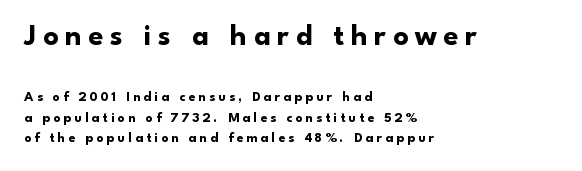
The image shows 30 px bold sans-serif type, upright; set left-aligned, normal line spacing (1.45x), unusually wide letter spacing (+0.22 em), not underlined; the first (top) block is 2.14x larger; low stroke contrast and a small x-height.
